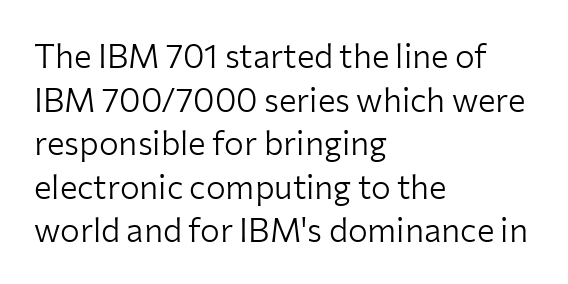
Beneath every word, the page is bare. Successive baselines arrive at the customary interval. Think of a printed novel: that variable character pitch is what you see here. Line beginnings align vertically; line endings do not. A sans-serif font was chosen for this passage. No italicization has been applied; the sample stays upright.
